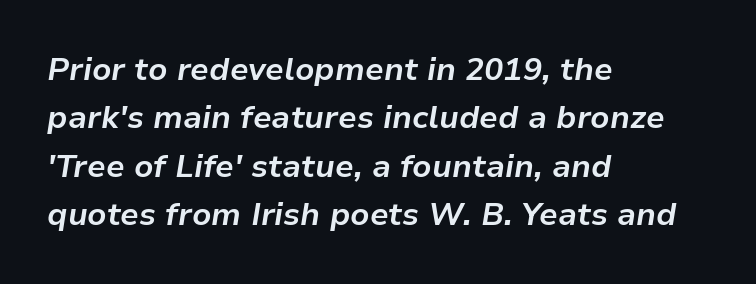
Q: Is the text bold? A: Yes.
Q: Is the text italic (slanted)? A: Yes, it leans right by about 9 degrees.
Q: Is the text underlined? A: No.
Q: How is the paragraph aligned? A: Left-aligned.
Q: Is the spacing between letters normal or unusually wide? A: Normal.
Q: Is the spacing between lines tight, normal or loose? A: Normal.
Q: Width (condensed, normal, or wide)? A: Normal.
Q: Stroke contrast? A: Low.
Q: x-height? A: Medium.
Q: Monospaced? A: No.
